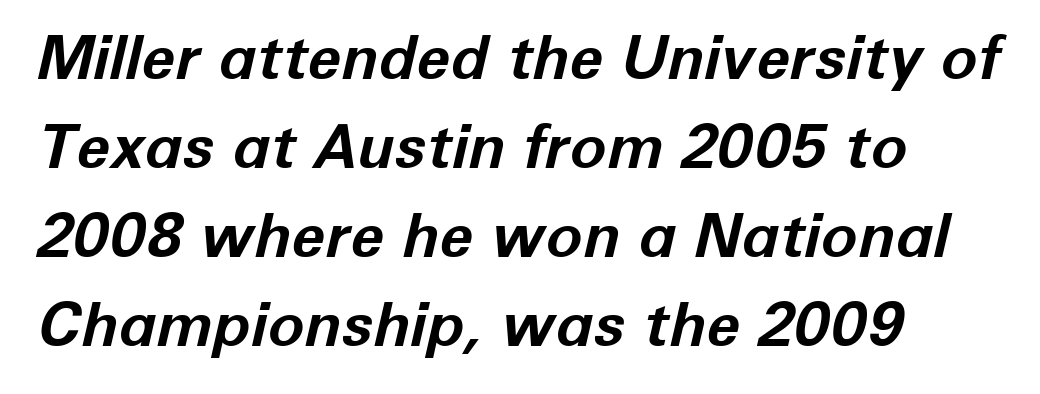
Each glyph is drawn with heavy, bold strokes. The face used here has a pronounced slope to its letters. In terms of leading, this rendering sits right in the middle. Compared with typical body copy, the letter spacing here is the same. Leftover space on each line is placed entirely after the last word. Descenders hang freely into open space.
